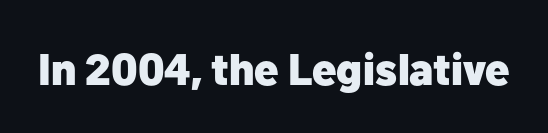
{"serif": "no", "italic": "no", "bold": "yes", "weight": "heavy", "width": "normal", "stroke_contrast": "low", "x_height": "medium", "monospaced": "no", "underline": "no", "letter_spacing": "normal", "letter_spacing_em": 0.0, "glyph_px": 44}
